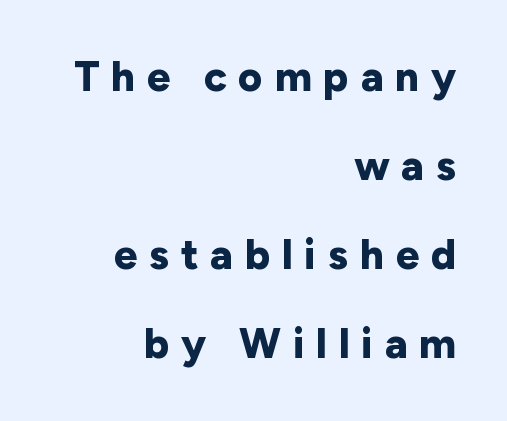
When letters stand straight like this, we call the style roman or upright. The characters display no serif detailing; their extremities are plain. Do the characters align in a grid? No, the font is proportional. The font is running at its bold setting. The rendering inserts visible extra space after every character. Vertical spacing — loose.
